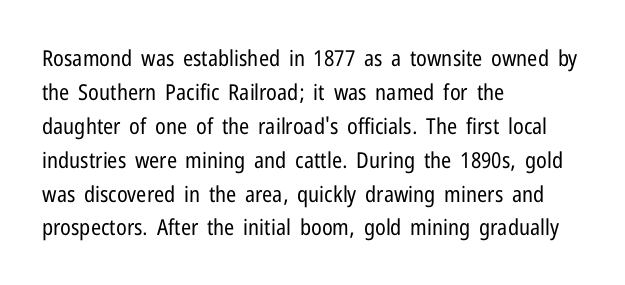
These lines stack with their left ends in a neat column. Any mark beneath the type? The region is blank. Short note: letters normally spaced. The type sits square on the baseline with zero lean.
